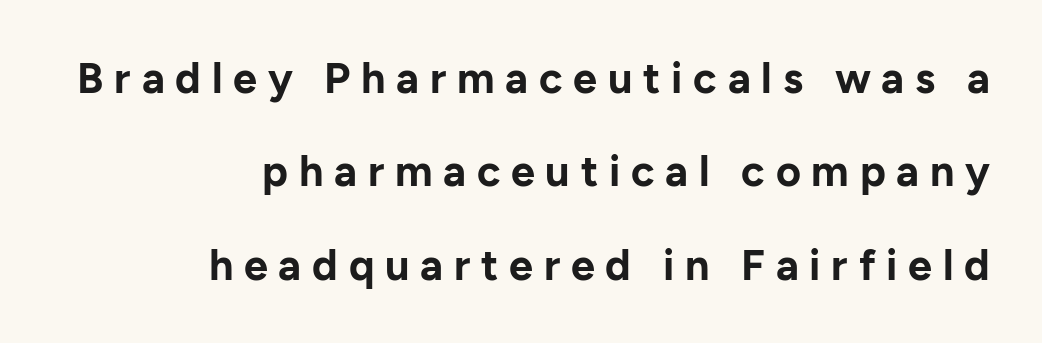
Q: Is the text bold? A: Yes.
Q: Is the text italic (slanted)? A: No, it is upright.
Q: Is the typeface a serif or a sans-serif typeface? A: Sans-serif.
Q: Is the text underlined? A: No.
Q: How is the paragraph aligned? A: Right-aligned.
Q: Is the spacing between letters normal or unusually wide? A: Unusually wide.
Q: Is the spacing between lines tight, normal or loose? A: Loose.
Q: Width (condensed, normal, or wide)? A: Normal.
Q: Stroke contrast? A: Low.
Q: x-height? A: Medium.
Q: Monospaced? A: No.
